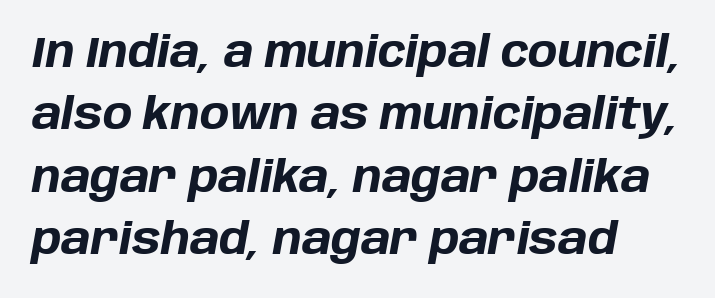
Q: Is the text bold? A: Yes.
Q: Is the text italic (slanted)? A: Yes, it leans right by about 10 degrees.
Q: Is the text underlined? A: No.
Q: How is the paragraph aligned? A: Left-aligned.
Q: Is the spacing between letters normal or unusually wide? A: Normal.
Q: Is the spacing between lines tight, normal or loose? A: Normal.
Q: Width (condensed, normal, or wide)? A: Normal.
Q: Stroke contrast? A: Low.
Q: x-height? A: Large.
Q: Monospaced? A: No.
